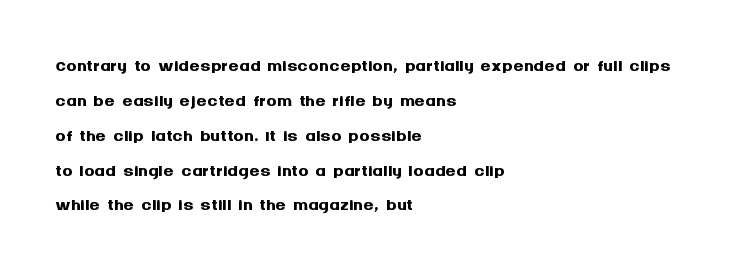
{"italic": "no", "bold": "yes", "underline": "no", "align": "left", "line_spacing": "normal", "line_spacing_ratio": 1.34, "letter_spacing": "normal", "letter_spacing_em": 0.0, "glyph_px": 26}
